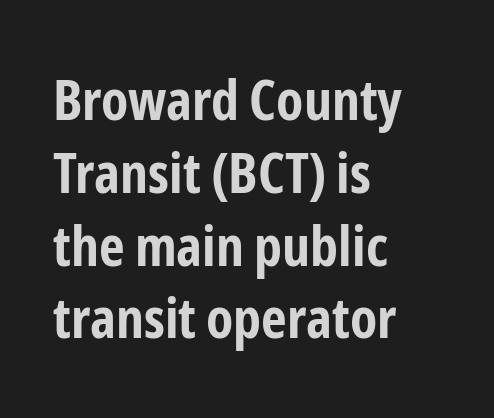
When letters stand straight like this, we call the style roman or upright. The letters are bold, with thick, heavy strokes. Each letter keeps its own natural width here, so spacing adapts to shape. The rag falls on the right side of this text block. Quick note: underline off.
